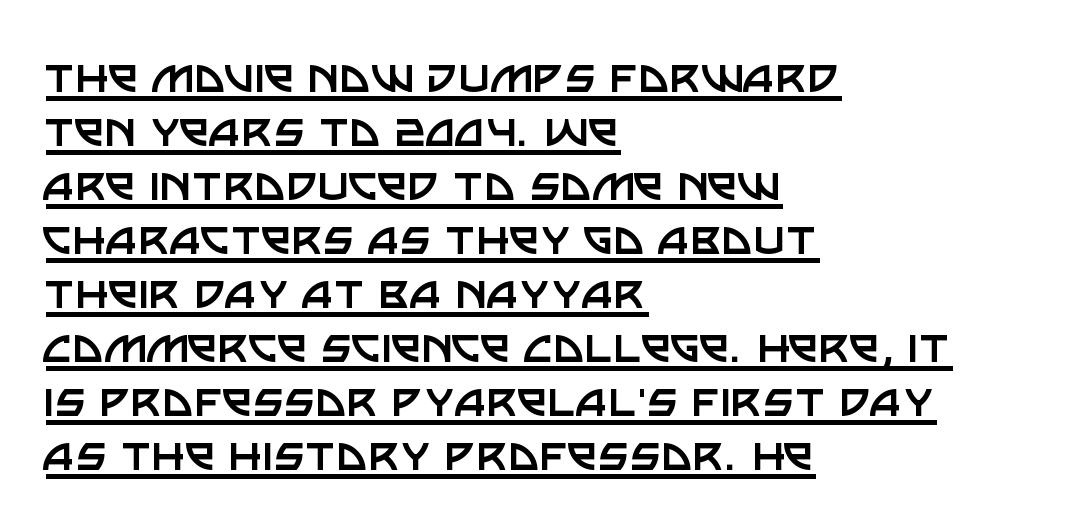
The image shows 54 px regular-weight sans-serif type, upright; set left-aligned, tight line spacing (1.0x), normal letter spacing, underlined; low stroke contrast and a large x-height.
